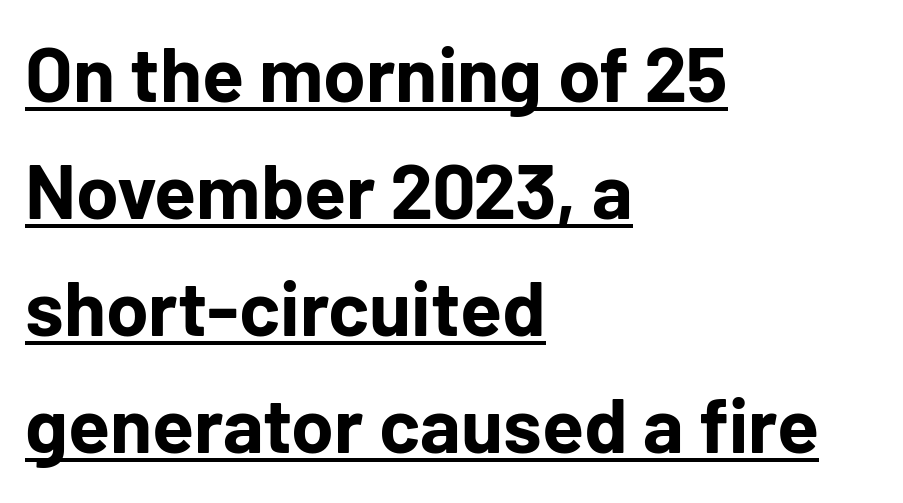
{"serif": "no", "italic": "no", "bold": "yes", "weight": "bold", "width": "normal", "stroke_contrast": "low", "x_height": "medium", "monospaced": "no", "underline": "yes", "align": "left", "line_spacing": "normal", "line_spacing_ratio": 1.52, "letter_spacing": "normal", "letter_spacing_em": 0.0, "glyph_px": 77}
